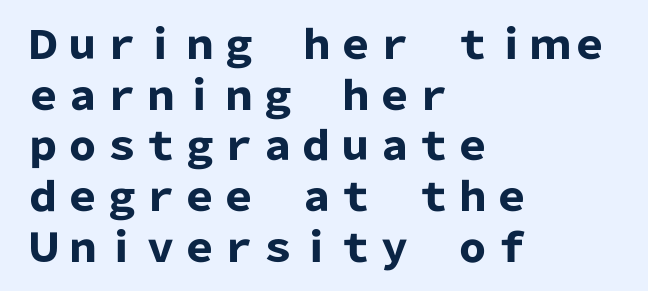
The image shows 39 px heavy sans-serif type, upright; set left-aligned, normal line spacing (1.3x), normal letter spacing, not underlined; low stroke contrast and a medium x-height.
